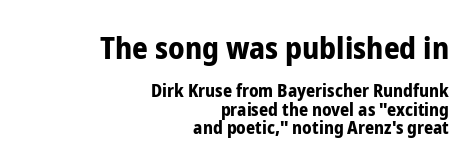
The image shows 31 px bold, condensed sans-serif type, upright; set right-aligned, tight line spacing (1.02x), normal letter spacing, not underlined; the first (top) block is 1.72x larger; low stroke contrast and a medium x-height.
